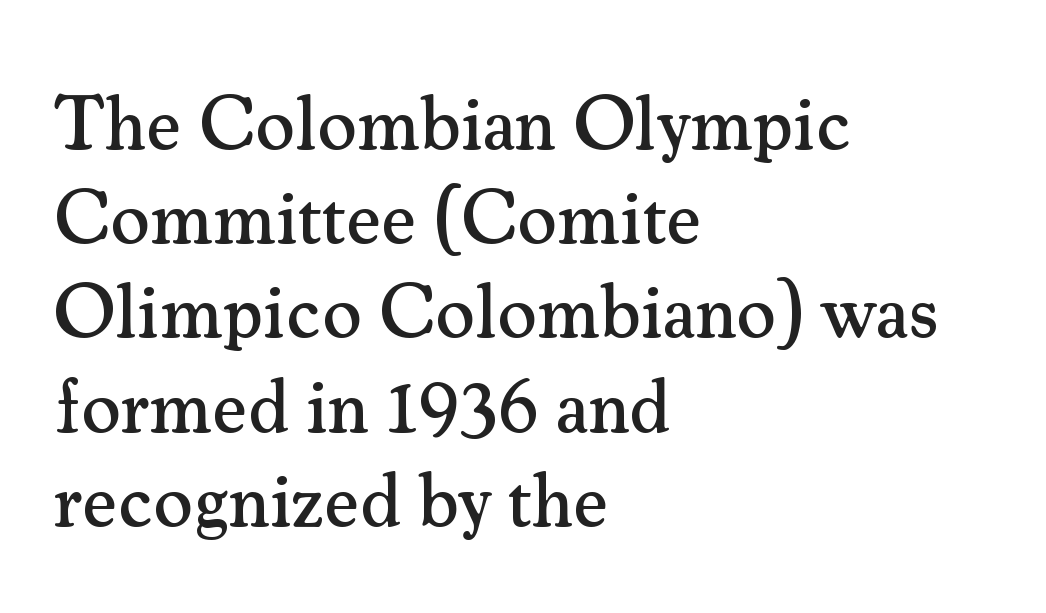
The image shows 76 px serif type, upright; set left-aligned, line spacing 1.24x, normal letter spacing, not underlined; medium stroke contrast and a small x-height.
